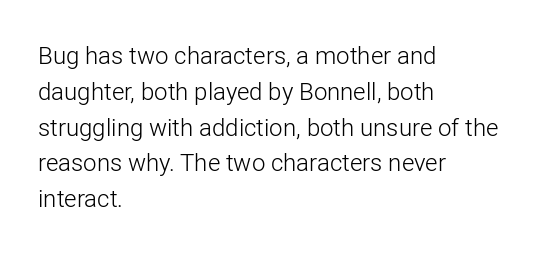
The setting favours the left margin, as ordinary paragraphs usually do. Upright lettering throughout. Letter spacing: default. No chunkiness to these letters — they're not bold.
